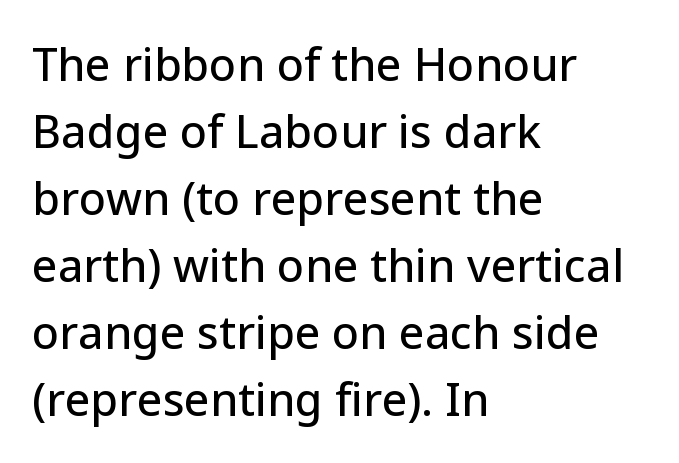
Q: Is the text italic (slanted)? A: No, it is upright.
Q: Is the typeface a serif or a sans-serif typeface? A: Sans-serif.
Q: Is the text underlined? A: No.
Q: How is the paragraph aligned? A: Left-aligned.
Q: Is the spacing between letters normal or unusually wide? A: Normal.
Q: Is the spacing between lines tight, normal or loose? A: Normal.
Q: Width (condensed, normal, or wide)? A: Normal.
Q: Stroke contrast? A: Low.
Q: x-height? A: Medium.
Q: Monospaced? A: No.
